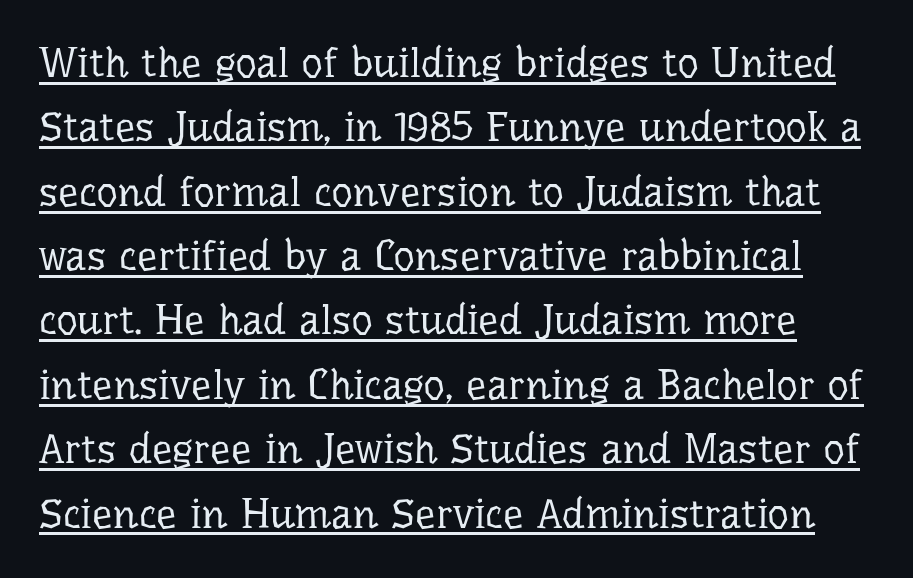
Q: Is the text bold? A: No.
Q: Is the text italic (slanted)? A: No, it is upright.
Q: Is the typeface a serif or a sans-serif typeface? A: Serif.
Q: Is the text underlined? A: Yes.
Q: Is the spacing between letters normal or unusually wide? A: Normal.
Q: Is the spacing between lines tight, normal or loose? A: Normal.
Q: Width (condensed, normal, or wide)? A: Normal.
Q: Stroke contrast? A: Low.
Q: x-height? A: Medium.
Q: Monospaced? A: No.
